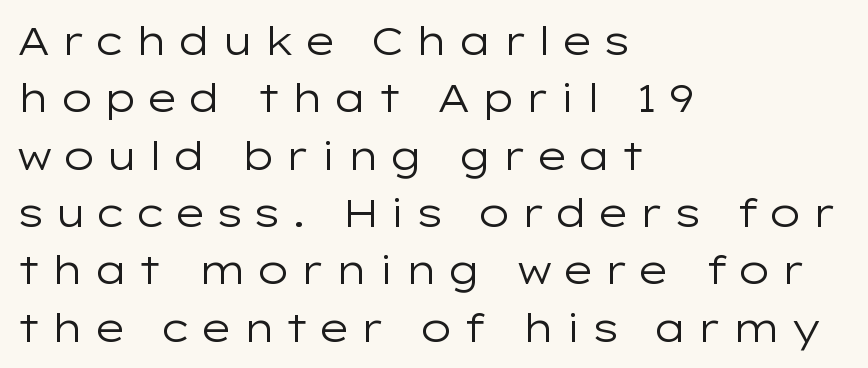
The image shows 39 px regular-weight, wide sans-serif type, upright; set left-aligned, normal line spacing (1.47x), unusually wide letter spacing (+0.21 em), not underlined; low stroke contrast and a medium x-height.
